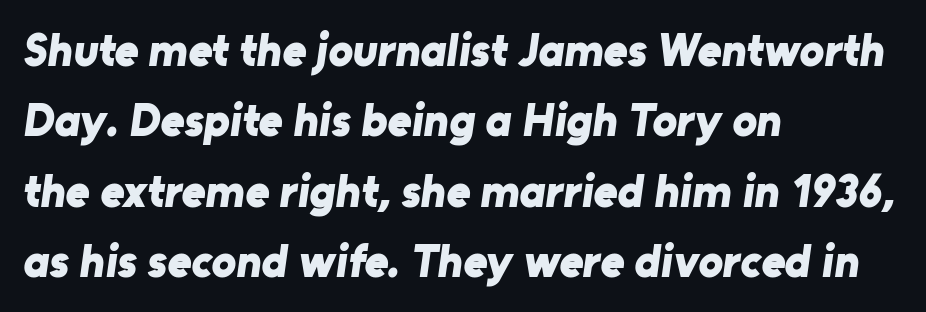
The characters display no serif detailing; their extremities are plain. Line starts are locked; line ends wander. In terms of weight, the rendering is a true, heavy bold. The gap between lines stays unmarked. Spacing between characters is what you'd get straight out of the box.
